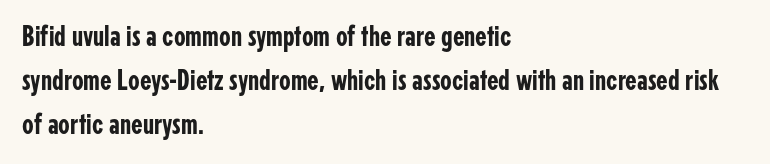
Q: Is the text italic (slanted)? A: No, it is upright.
Q: Is the typeface a serif or a sans-serif typeface? A: Sans-serif.
Q: Is the text underlined? A: No.
Q: How is the paragraph aligned? A: Left-aligned.
Q: Is the spacing between letters normal or unusually wide? A: Normal.
Q: Is the spacing between lines tight, normal or loose? A: Normal.
Q: Width (condensed, normal, or wide)? A: Condensed.
Q: Stroke contrast? A: Low.
Q: x-height? A: Medium.
Q: Monospaced? A: No.
